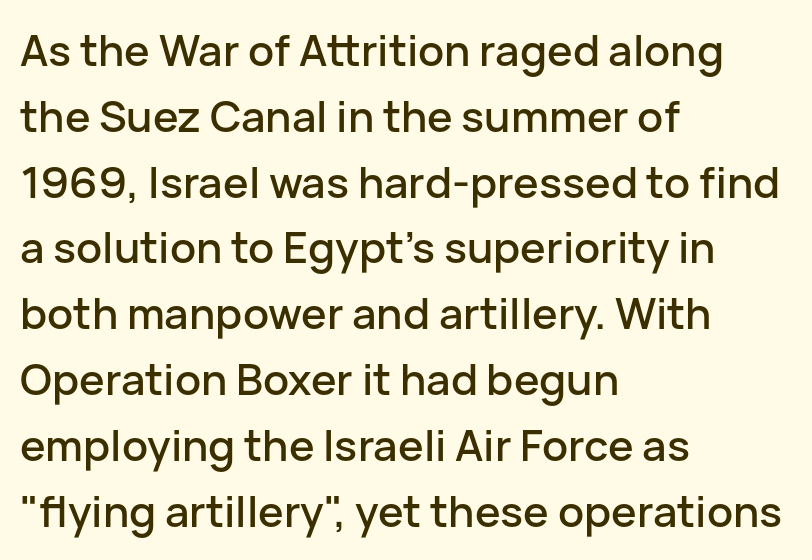
{"serif": "no", "italic": "no", "width": "normal", "stroke_contrast": "low", "x_height": "medium", "monospaced": "no", "underline": "no", "align": "left", "line_spacing": "normal", "line_spacing_ratio": 1.53, "letter_spacing": "normal", "letter_spacing_em": 0.0, "glyph_px": 43}
